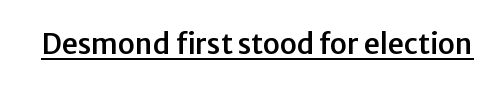
The image shows 28 px sans-serif type, upright; set normal letter spacing, underlined; low stroke contrast and a medium x-height.
